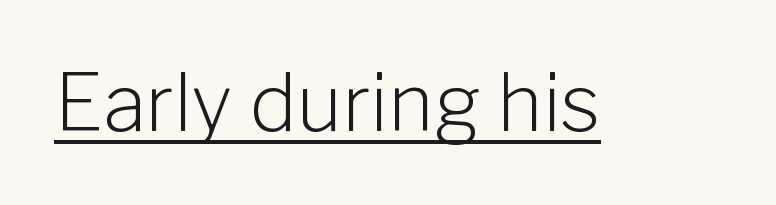
Q: Is the text bold? A: No.
Q: Is the text italic (slanted)? A: No, it is upright.
Q: Is the typeface a serif or a sans-serif typeface? A: Sans-serif.
Q: Is the text underlined? A: Yes.
Q: Is the spacing between letters normal or unusually wide? A: Normal.
Q: Width (condensed, normal, or wide)? A: Normal.
Q: Stroke contrast? A: Low.
Q: x-height? A: Medium.
Q: Monospaced? A: No.
